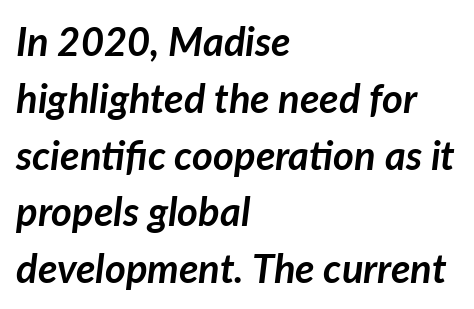
{"italic": "yes", "lean": "right", "slant_degrees": 7, "bold": "yes", "weight": "semibold", "width": "normal", "stroke_contrast": "low", "x_height": "medium", "monospaced": "no", "underline": "no", "align": "left", "line_spacing": "normal", "line_spacing_ratio": 1.42, "letter_spacing": "normal", "letter_spacing_em": 0.0, "glyph_px": 40}
